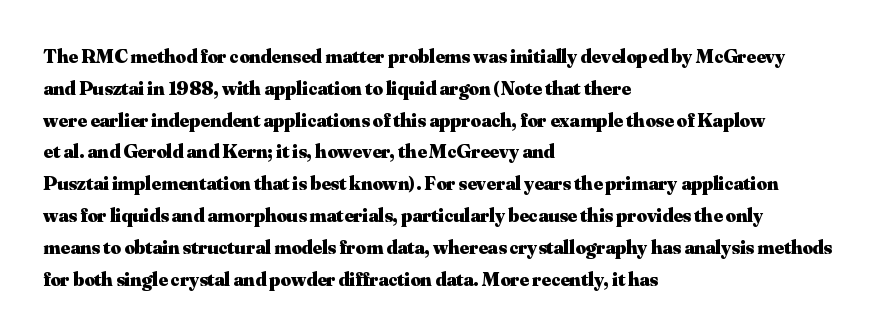
The image shows 20 px bold type, upright; set left-aligned, normal line spacing (1.59x), normal letter spacing, not underlined.
